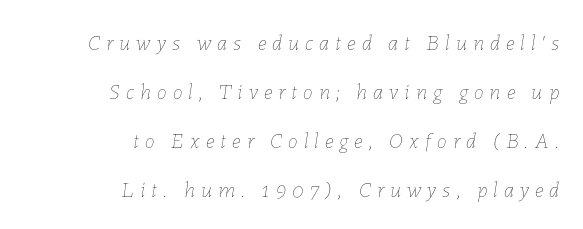
Where is the straight margin? On the right. Is there much room between lines? Yes — plenty of vertical air separates them. Between one letter and the next there's a generous, obvious gap. Only glyphs here, with clear space below each row.
